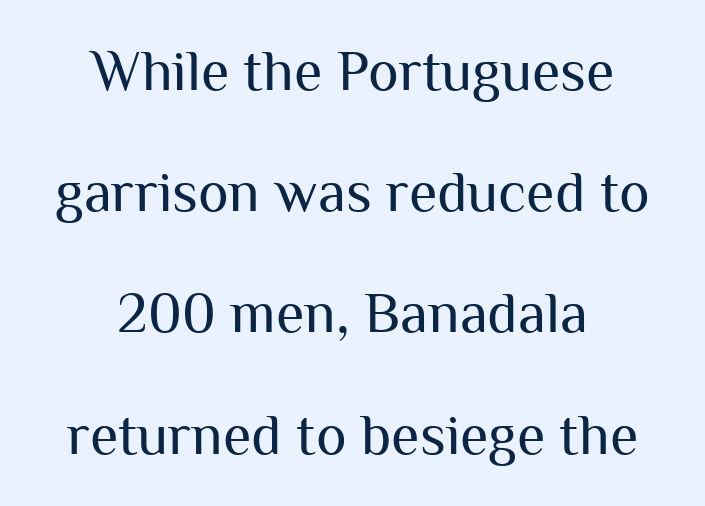
Weight: not bold — regular or lighter. Clear beneath every line of the passage. The letters advance in unequal steps, a hallmark of proportional type. Standard letterfit; no display-style spreading of the glyphs. Which margin do the lines hug? Neither — every line sits in the middle. If you drew a line through each stem, it would be perfectly vertical.
